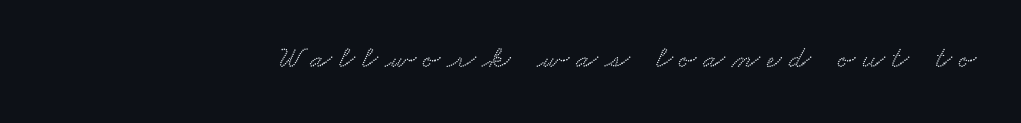
Q: Is the typeface a serif or a sans-serif typeface? A: Serif.
Q: Is the text underlined? A: No.
Q: Is the spacing between letters normal or unusually wide? A: Unusually wide.
Q: Width (condensed, normal, or wide)? A: Wide.
Q: Stroke contrast? A: Low.
Q: x-height? A: Small.
Q: Monospaced? A: No.
